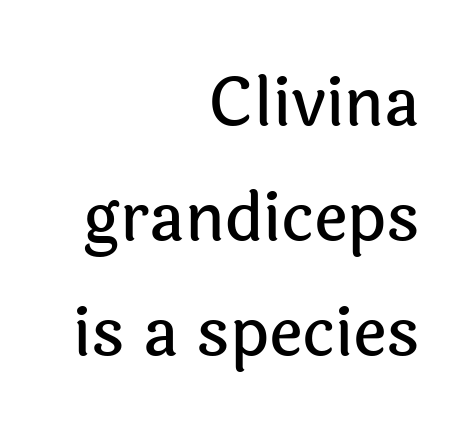
This rendering leaves character spacing at its baseline value. The lines are quadded right. In terms of posture, this sample is upright. Note: no serifs on the glyphs. Looks like regular typesetting: each glyph gets only the width it needs. The passage shown is not underscored anywhere.
